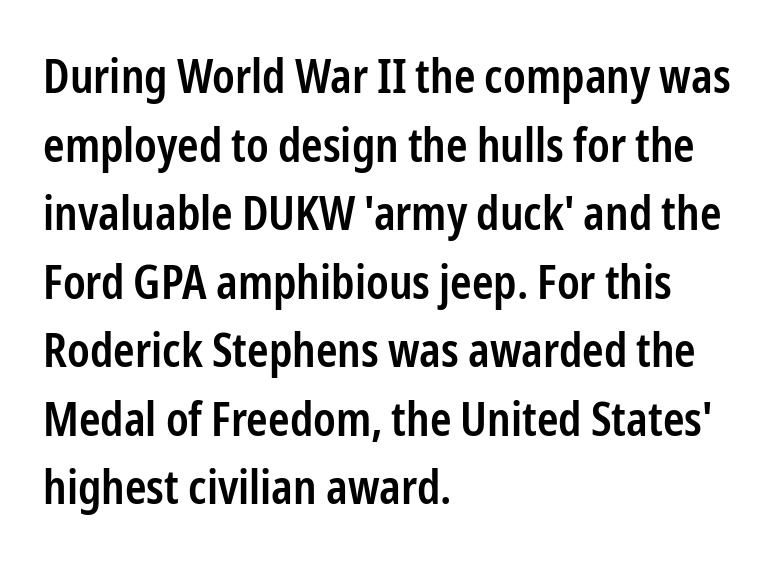
Evenly set lines give the paragraph a standard silhouette. The characters display no serif detailing; their extremities are plain. The specimen omits any rule beneath the text block's lines. Character widths vary here, with narrow letters taking less room than wide ones.
